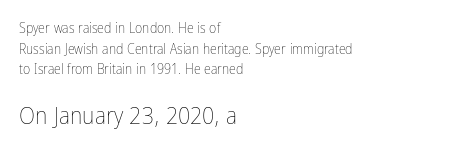
{"italic": "no", "bold": "no", "underline": "no", "align": "left", "line_spacing": "normal", "line_spacing_ratio": 1.48, "letter_spacing": "normal", "letter_spacing_em": 0.0, "larger_block": "second", "size_ratio": 1.71, "glyph_px": 24}
